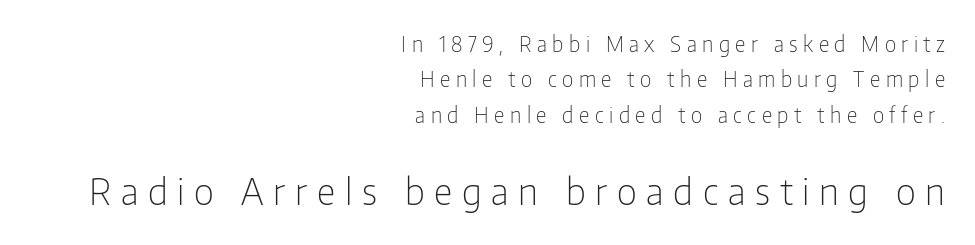
Q: Is the text bold? A: No.
Q: Is the text italic (slanted)? A: No, it is upright.
Q: Is the typeface a serif or a sans-serif typeface? A: Sans-serif.
Q: Is the text underlined? A: No.
Q: How is the paragraph aligned? A: Right-aligned.
Q: Is the spacing between letters normal or unusually wide? A: Unusually wide.
Q: Is the spacing between lines tight, normal or loose? A: Normal.
Q: Which block of text is set in a larger size, the first (top) or the second (bottom)? A: The second (bottom) one.
Q: Width (condensed, normal, or wide)? A: Condensed.
Q: Stroke contrast? A: Low.
Q: x-height? A: Medium.
Q: Monospaced? A: No.
